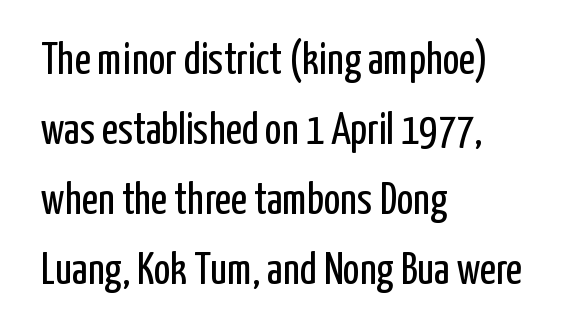
The image shows 44 px regular-weight, condensed sans-serif type, upright; set left-aligned, normal line spacing (1.59x), normal letter spacing, not underlined; low stroke contrast and a medium x-height.
